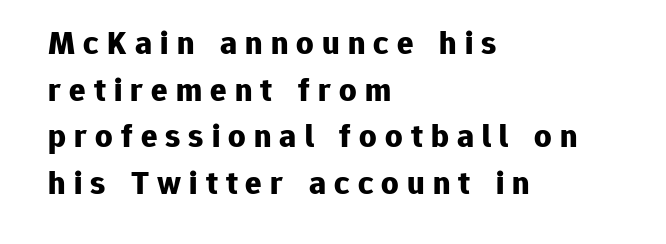
Q: Is the text bold? A: Yes.
Q: Is the text italic (slanted)? A: No, it is upright.
Q: Is the typeface a serif or a sans-serif typeface? A: Sans-serif.
Q: Is the text underlined? A: No.
Q: How is the paragraph aligned? A: Left-aligned.
Q: Is the spacing between letters normal or unusually wide? A: Unusually wide.
Q: Is the spacing between lines tight, normal or loose? A: Normal.
Q: Width (condensed, normal, or wide)? A: Normal.
Q: Stroke contrast? A: Low.
Q: x-height? A: Medium.
Q: Monospaced? A: No.
